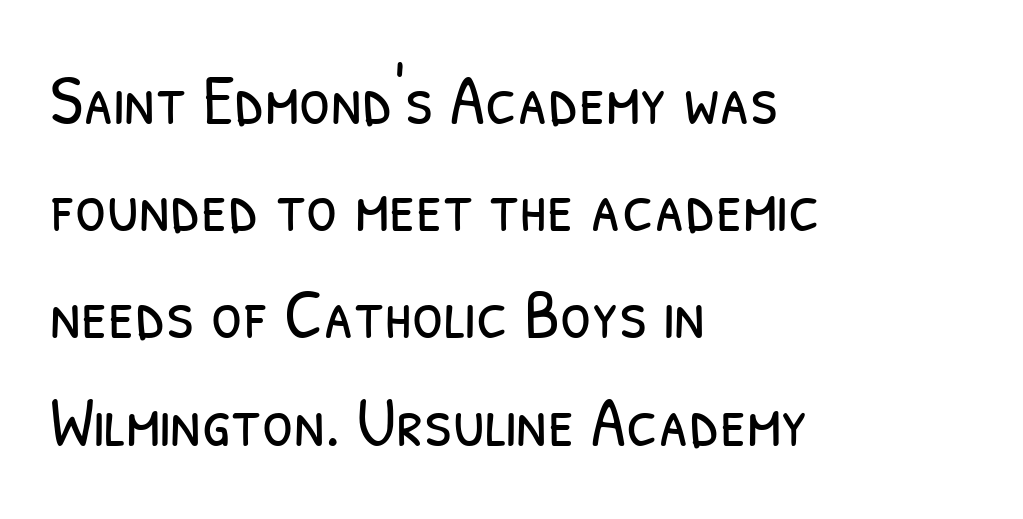
Evenly set lines give the paragraph a standard silhouette. Caption: standard tracking, unaltered. These glyphs show unthickened strokes, regular width or finer. Layout note: lines flush left. Character widths vary here, with narrow letters taking less room than wide ones. No word sits above an underline.
